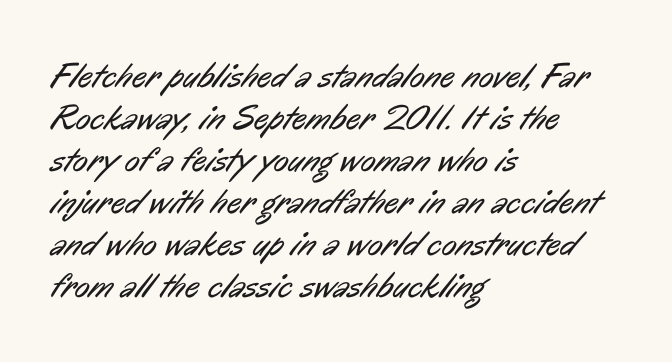
Q: Is the text bold? A: No.
Q: Is the typeface a serif or a sans-serif typeface? A: Sans-serif.
Q: Is the text underlined? A: No.
Q: How is the paragraph aligned? A: Left-aligned.
Q: Is the spacing between letters normal or unusually wide? A: Normal.
Q: Width (condensed, normal, or wide)? A: Condensed.
Q: Stroke contrast? A: Low.
Q: x-height? A: Medium.
Q: Monospaced? A: No.
